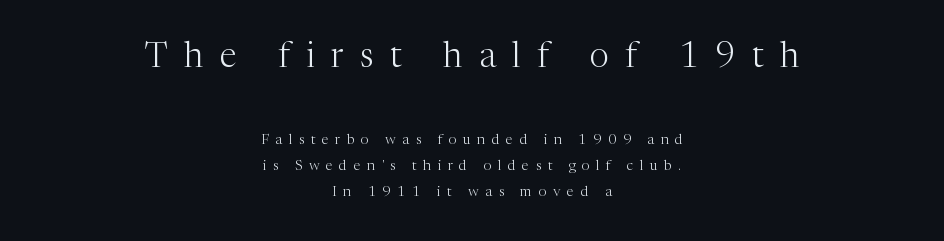
{"serif": "yes", "italic": "no", "bold": "no", "weight": "light", "width": "normal", "stroke_contrast": "medium", "x_height": "medium", "monospaced": "no", "underline": "no", "align": "center", "line_spacing_ratio": 1.84, "letter_spacing": "wide", "letter_spacing_em": 0.47, "larger_block": "first", "size_ratio": 2.5, "glyph_px": 35}
